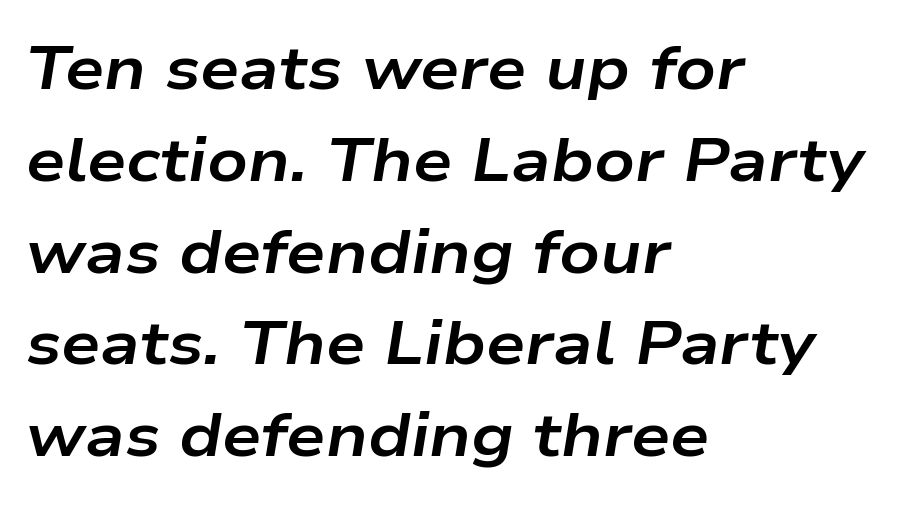
Students, this is bold: see how much ink each stroke carries. One-word summary of the alignment: left. Is this a fixed-width face? No — the glyphs have proportional, varying widths. Plain, unruled lines of type. A typesetter would call this zero additional tracking.
